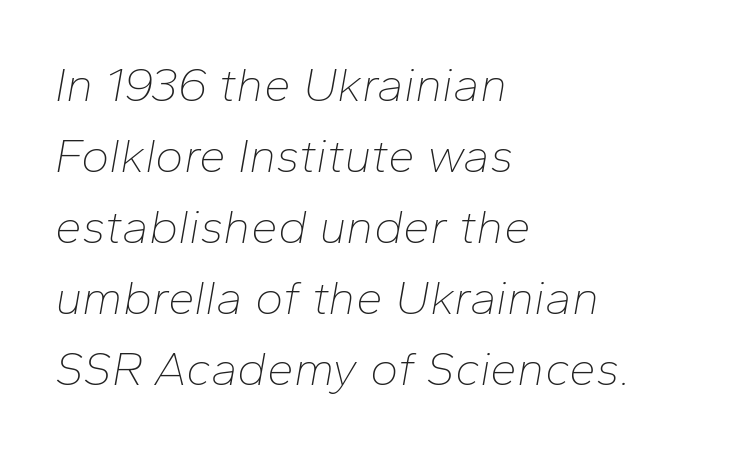
Q: Is the text bold? A: No.
Q: Is the text italic (slanted)? A: Yes, it leans right by about 10 degrees.
Q: Is the text underlined? A: No.
Q: How is the paragraph aligned? A: Left-aligned.
Q: Is the spacing between letters normal or unusually wide? A: Normal.
Q: Is the spacing between lines tight, normal or loose? A: Normal.
Q: Width (condensed, normal, or wide)? A: Normal.
Q: Stroke contrast? A: Low.
Q: x-height? A: Medium.
Q: Monospaced? A: No.
